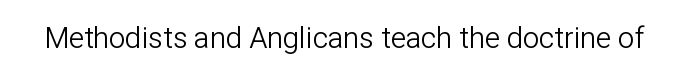
{"serif": "no", "italic": "no", "bold": "no", "weight": "light", "width": "normal", "stroke_contrast": "low", "x_height": "medium", "monospaced": "no", "underline": "no", "letter_spacing": "normal", "letter_spacing_em": 0.0, "glyph_px": 29}
